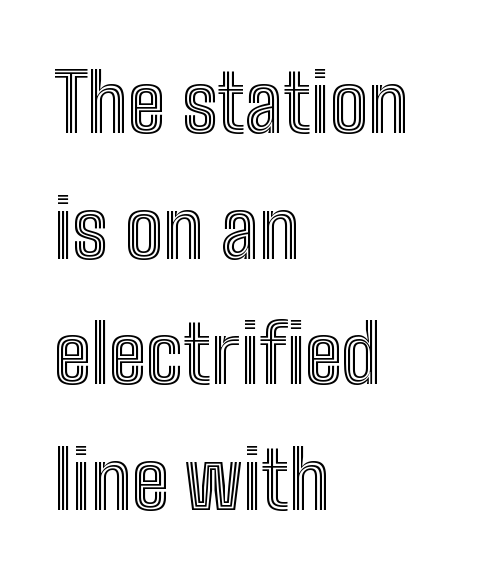
The image shows 80 px condensed type, upright; set left-aligned, normal line spacing (1.57x), normal letter spacing, not underlined; a medium x-height.
